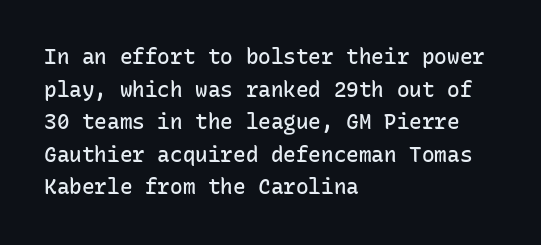
Q: Is the text bold? A: Semi-bold.
Q: Is the text italic (slanted)? A: No, it is upright.
Q: Is the text underlined? A: No.
Q: How is the paragraph aligned? A: Left-aligned.
Q: Is the spacing between letters normal or unusually wide? A: Normal.
Q: Is the spacing between lines tight, normal or loose? A: Normal.
